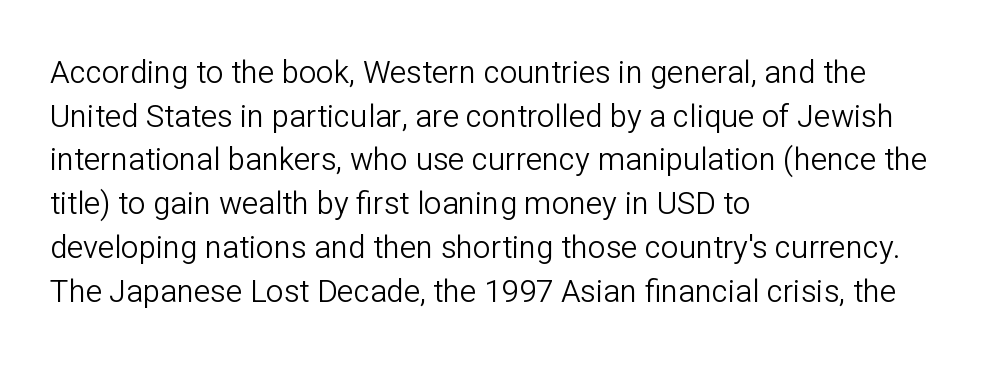
The image shows 31 px light sans-serif type, upright; set left-aligned, normal line spacing (1.41x), normal letter spacing, not underlined; low stroke contrast and a medium x-height.
